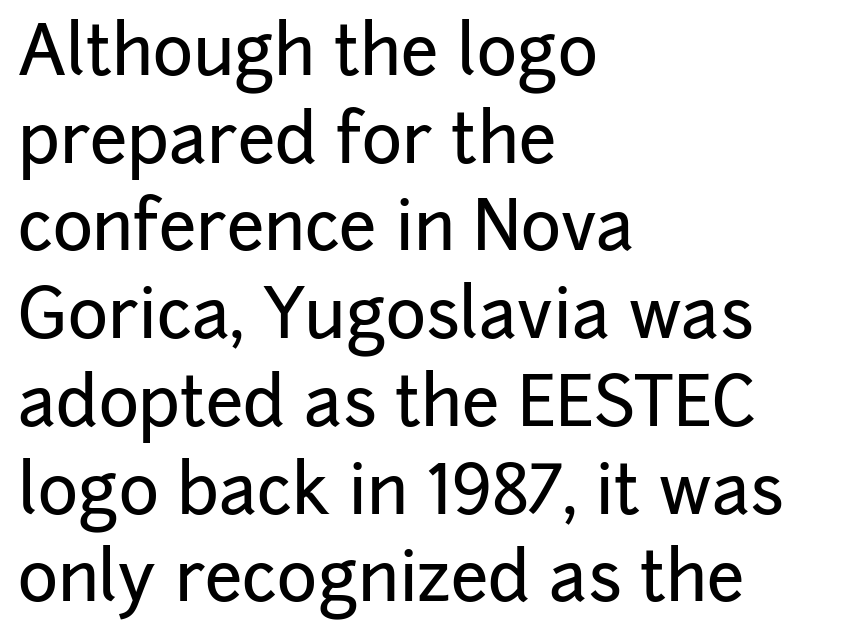
{"serif": "no", "italic": "no", "width": "normal", "stroke_contrast": "low", "x_height": "medium", "monospaced": "no", "underline": "no", "align": "left", "line_spacing": "normal", "line_spacing_ratio": 1.29, "letter_spacing": "normal", "letter_spacing_em": 0.0, "glyph_px": 68}
